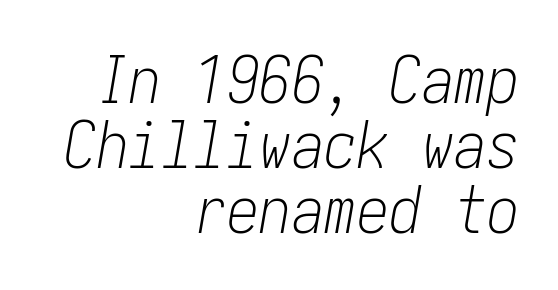
Q: Is the text bold? A: No.
Q: Is the text italic (slanted)? A: Yes, it leans right by about 10 degrees.
Q: Is the text underlined? A: No.
Q: How is the paragraph aligned? A: Right-aligned.
Q: Is the spacing between letters normal or unusually wide? A: Normal.
Q: Is the spacing between lines tight, normal or loose? A: Tight.
Q: Width (condensed, normal, or wide)? A: Condensed.
Q: Stroke contrast? A: Low.
Q: x-height? A: Medium.
